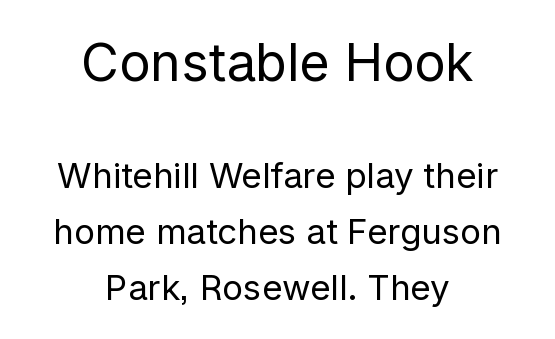
The image shows 52 px regular-weight sans-serif type, upright; set centered, normal line spacing (1.59x), normal letter spacing, not underlined; the first (top) block is 1.49x larger; low stroke contrast and a medium x-height.
